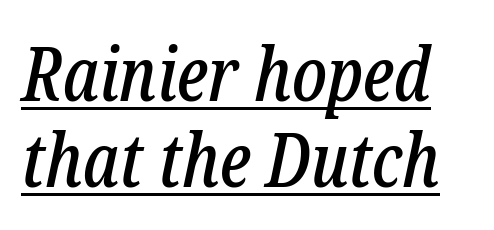
{"serif": "yes", "italic": "yes", "lean": "right", "slant_degrees": 12, "width": "condensed", "stroke_contrast": "low", "x_height": "medium", "monospaced": "no", "underline": "yes", "line_spacing_ratio": 1.16, "letter_spacing": "normal", "letter_spacing_em": 0.0, "glyph_px": 74}
